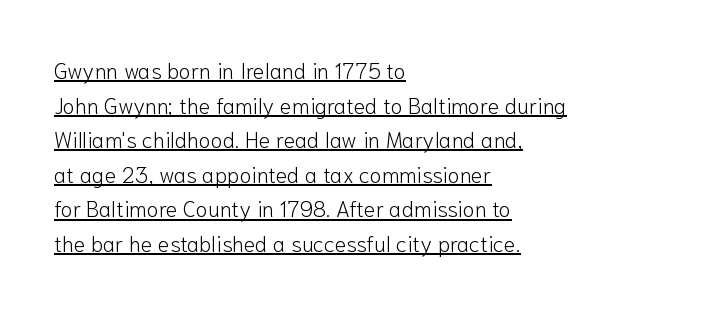
Q: Is the text bold? A: No.
Q: Is the text italic (slanted)? A: No, it is upright.
Q: Is the text underlined? A: Yes.
Q: How is the paragraph aligned? A: Left-aligned.
Q: Is the spacing between letters normal or unusually wide? A: Normal.
Q: Is the spacing between lines tight, normal or loose? A: Normal.
